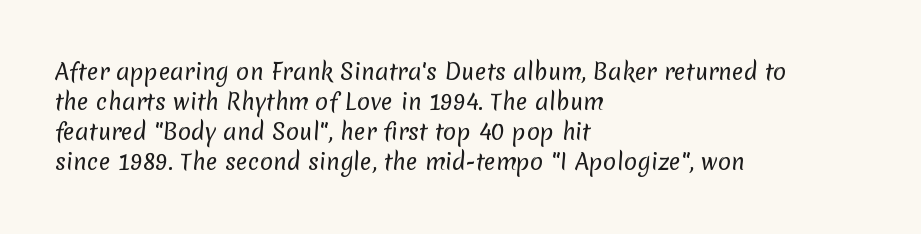
The characters are drawn with everyday or finer stroke widths. A typesetter would call this leading conventional body-copy spacing. Tracking value appears to be zero — textbook default spacing. The paragraph has a hard left edge and a soft right edge.
